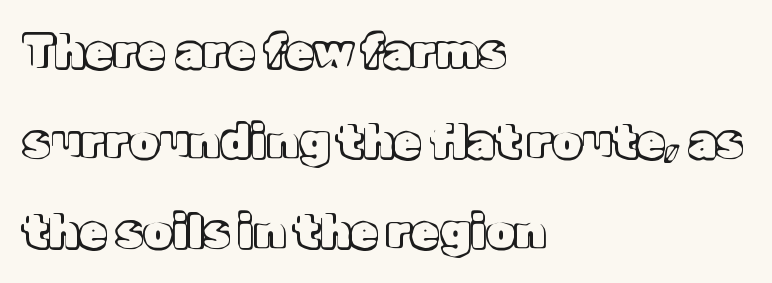
The specimen omits any rule beneath the text block's lines. The typesetter chose a ragged-right arrangement here. Is there much room between lines? Yes — plenty of vertical air separates them. It's the straight-up-and-down kind of type. Tracking here is standard; glyphs follow each other at the usual distance.
